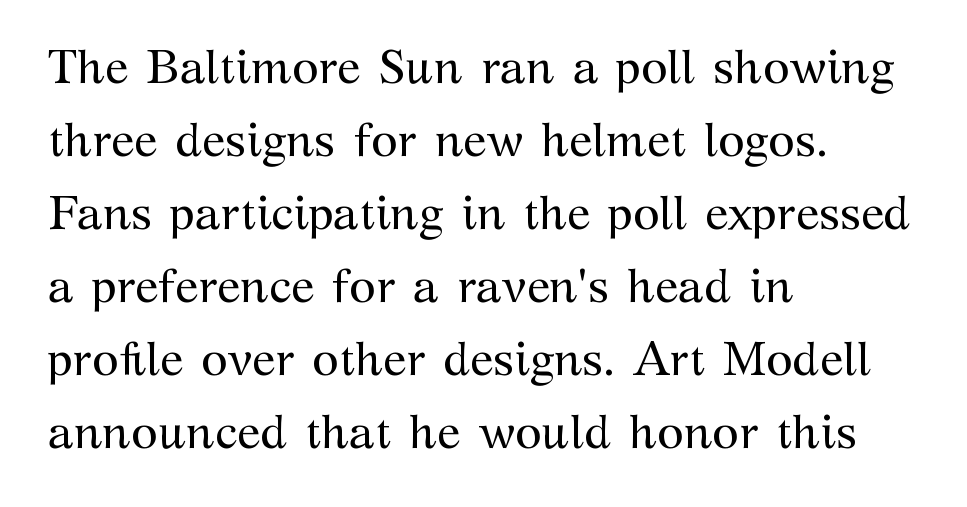
Nobody touched the tracking dial on this one. The axis of the letterforms is exactly vertical. Horizontal alignment here is leftward, the default for most running prose. Bare-footed words on every line.
